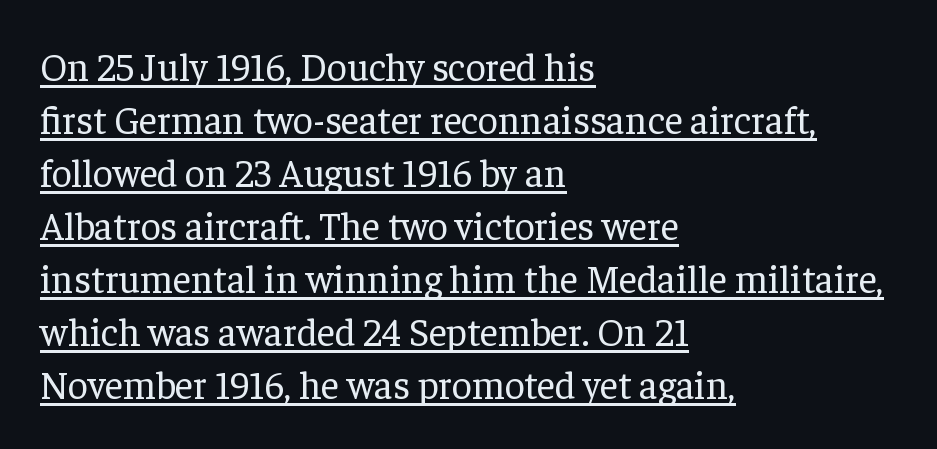
The image shows 39 px regular-weight serif type, upright; set left-aligned, normal line spacing (1.36x), normal letter spacing, underlined; low stroke contrast and a medium x-height.
